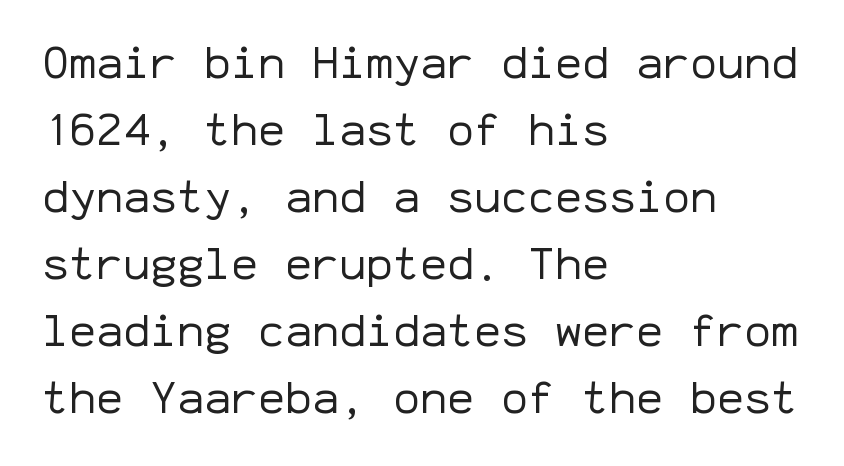
The image shows 45 px regular-weight sans-serif type, upright, monospaced; set left-aligned, normal line spacing (1.49x), normal letter spacing, not underlined; low stroke contrast and a medium x-height.
